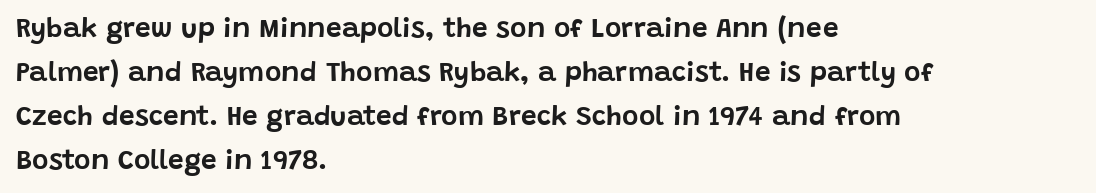
Q: Is the text italic (slanted)? A: No, it is upright.
Q: Is the typeface a serif or a sans-serif typeface? A: Sans-serif.
Q: Is the text underlined? A: No.
Q: How is the paragraph aligned? A: Left-aligned.
Q: Is the spacing between letters normal or unusually wide? A: Normal.
Q: Is the spacing between lines tight, normal or loose? A: Normal.
Q: Width (condensed, normal, or wide)? A: Normal.
Q: Stroke contrast? A: Low.
Q: x-height? A: Large.
Q: Monospaced? A: No.
